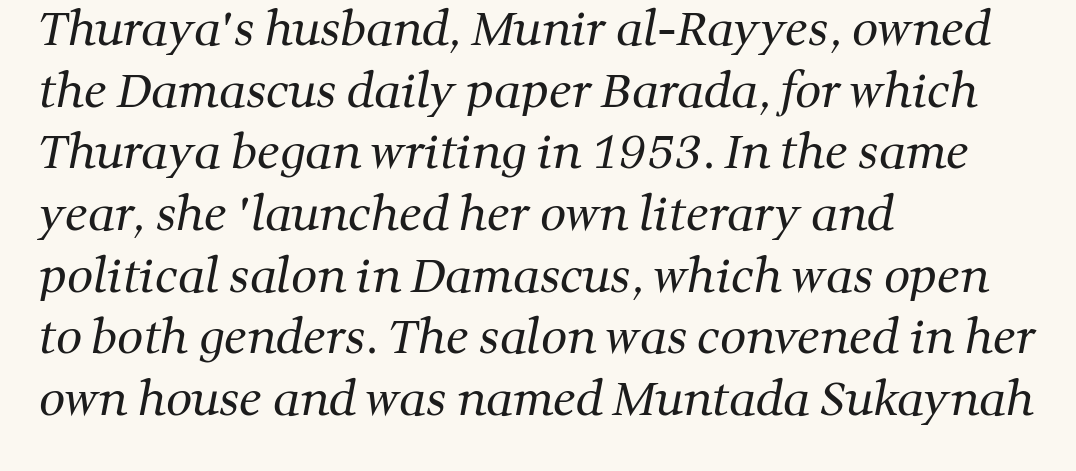
The image shows 46 px regular-weight serif type; set left-aligned, normal line spacing (1.34x), normal letter spacing, not underlined; medium stroke contrast and a medium x-height.
